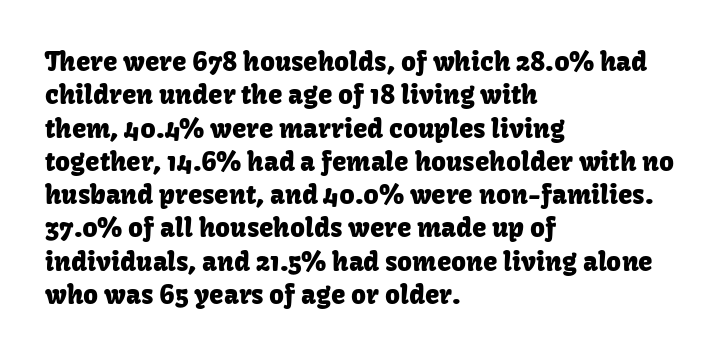
Beneath every word, the page is bare. Evenly set lines give the paragraph a standard silhouette. The compositor pushed each line to the left boundary. Spacing between characters is what you'd get straight out of the box. When letters stand straight like this, we call the style roman or upright.
